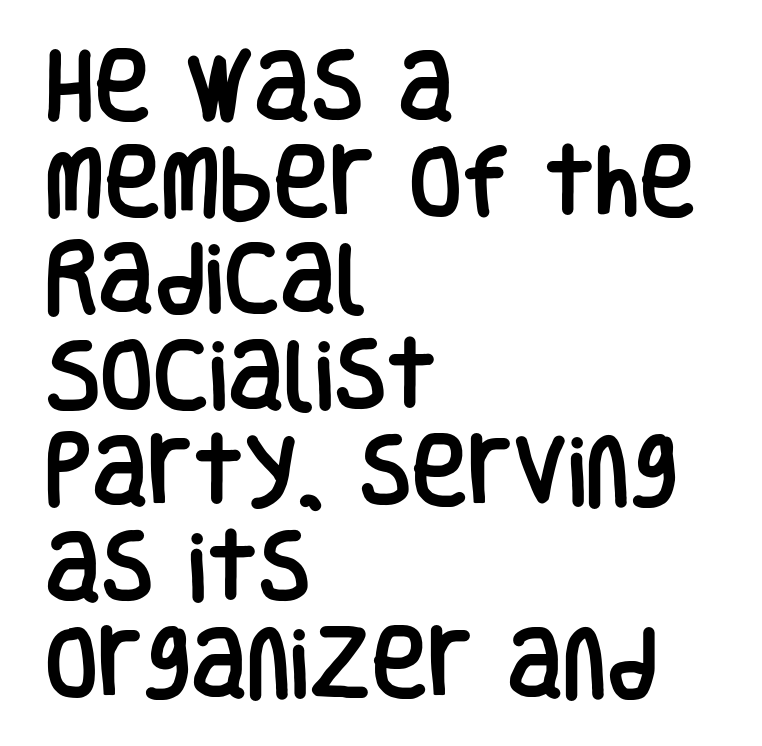
The image shows 77 px condensed sans-serif type, upright; set left-aligned, normal line spacing (1.25x), normal letter spacing, not underlined; low stroke contrast and a large x-height.
